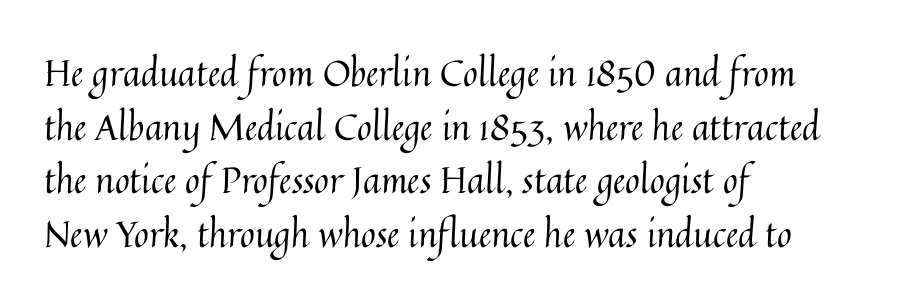
Q: Is the text bold? A: No.
Q: Is the text underlined? A: No.
Q: How is the paragraph aligned? A: Left-aligned.
Q: Is the spacing between letters normal or unusually wide? A: Normal.
Q: Is the spacing between lines tight, normal or loose? A: Normal.
Q: Width (condensed, normal, or wide)? A: Normal.
Q: Stroke contrast? A: Medium.
Q: x-height? A: Medium.
Q: Monospaced? A: No.
